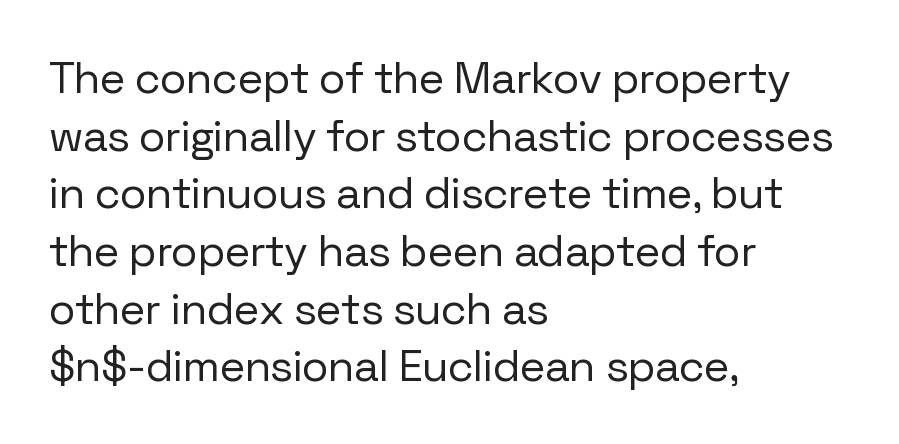
The setting favours the left margin, as ordinary paragraphs usually do. The designer went with a sans here, leaving each stem footless. The lettering stays uniformly vertical, giving the passage a roman look. Proportional: the letters do not fall into vertical columns.
